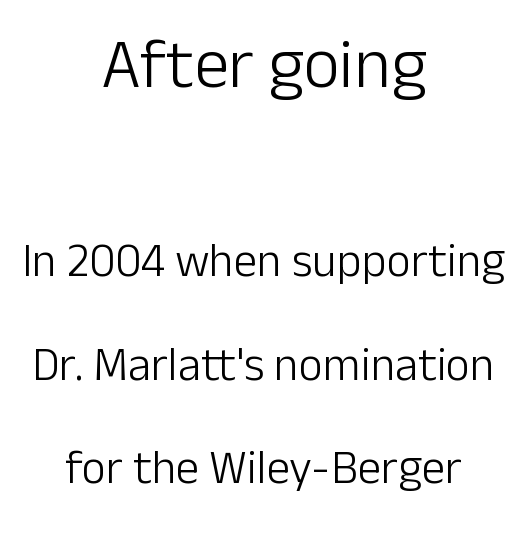
The image shows 70 px light sans-serif type, upright; set centered, loose line spacing (2.21x), normal letter spacing, not underlined; the first (top) block is 1.49x larger; low stroke contrast and a medium x-height.
